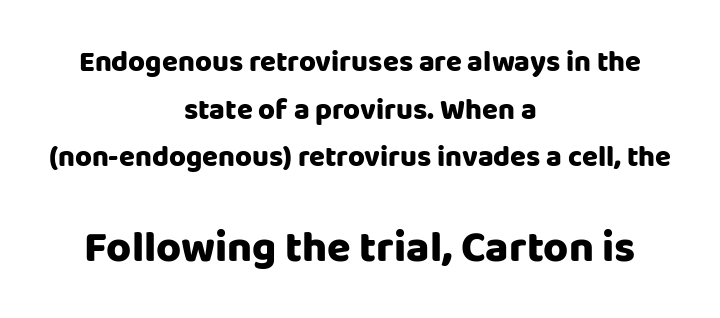
The line texture is even and compact thanks to regular tracking. Each letter's strokes conclude bluntly, with no projecting serifs. A centered setting, common on invitations and titles, is used for this passage. Think of a printed novel: that variable character pitch is what you see here. It's the straight-up-and-down kind of type.
